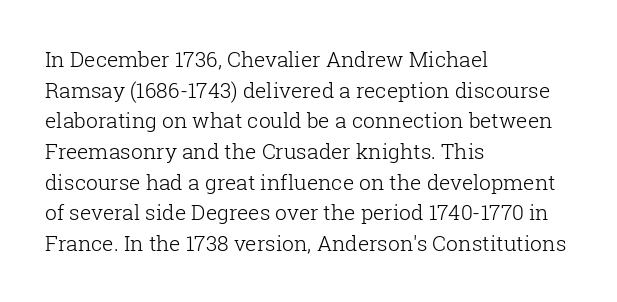
The strip under each line holds only bare page. The lines in this sample share a left origin and differ only in where they stop. The block of text has a typical density, with ordinary space between rows. A typesetter would call this zero additional tracking. Each stroke keeps to a modest, everyday thickness or less. Style check: upright.
